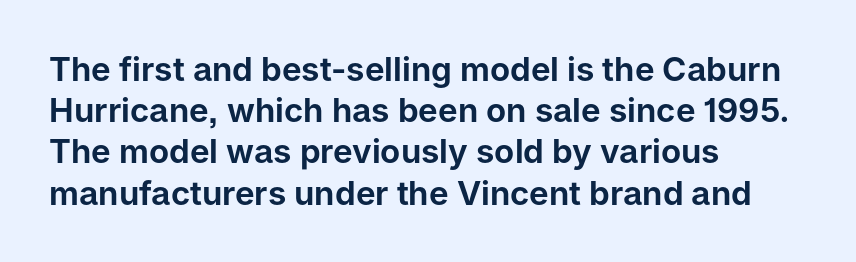
The image shows 33 px sans-serif type, upright; set left-aligned, normal line spacing (1.25x), normal letter spacing, not underlined; low stroke contrast and a medium x-height.
